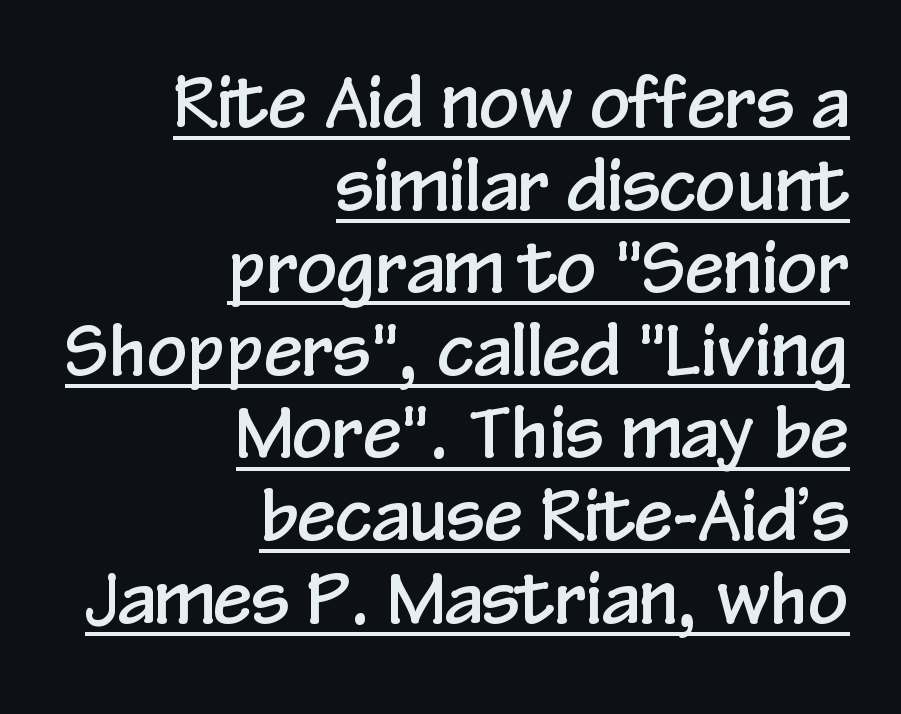
{"serif": "no", "italic": "no", "width": "condensed", "stroke_contrast": "low", "x_height": "medium", "monospaced": "no", "underline": "yes", "align": "right", "line_spacing_ratio": 1.18, "letter_spacing": "normal", "letter_spacing_em": 0.0, "glyph_px": 70}
